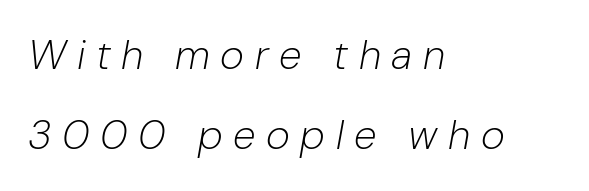
{"italic": "yes", "lean": "right", "slant_degrees": 10, "bold": "no", "weight": "light", "width": "normal", "stroke_contrast": "low", "x_height": "medium", "monospaced": "no", "underline": "no", "align": "left", "line_spacing": "loose", "line_spacing_ratio": 1.96, "letter_spacing": "wide", "letter_spacing_em": 0.26, "glyph_px": 41}
